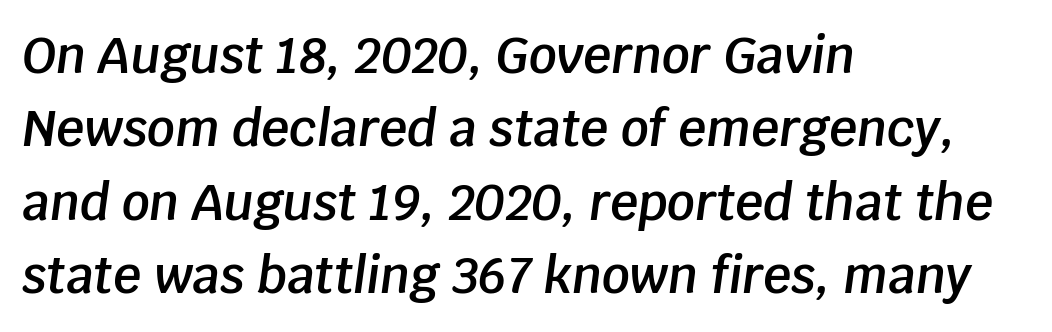
Each letter keeps its own natural width here, so spacing adapts to shape. Line starts are locked; line ends wander. Has an underline been added? It has not. The face used here has a pronounced slope to its letters.
